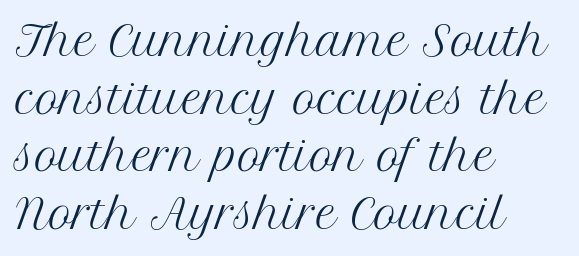
Q: Is the text bold? A: No.
Q: Is the text italic (slanted)? A: Yes.
Q: Is the text underlined? A: No.
Q: How is the paragraph aligned? A: Left-aligned.
Q: Is the spacing between letters normal or unusually wide? A: Normal.
Q: Is the spacing between lines tight, normal or loose? A: Normal.
Q: Width (condensed, normal, or wide)? A: Normal.
Q: Stroke contrast? A: Medium.
Q: x-height? A: Medium.
Q: Monospaced? A: No.
